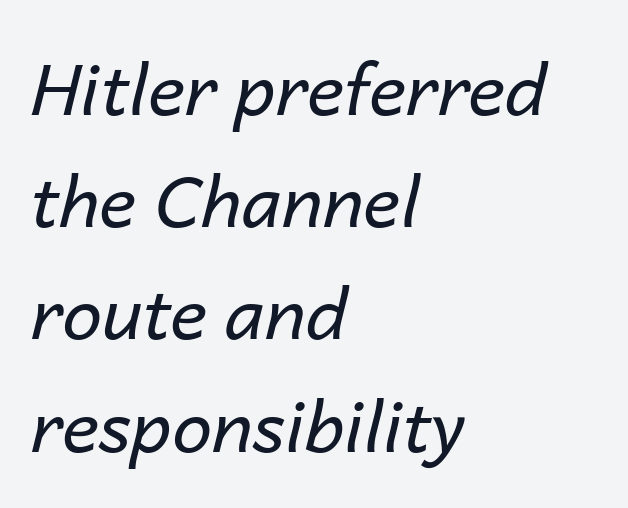
Unmarked baselines from the first word to the last. Does the copy run flush right? No — it runs flush left. You can tell it's italic because the verticals aren't actually vertical. Each letter keeps its own natural width here, so spacing adapts to shape.
